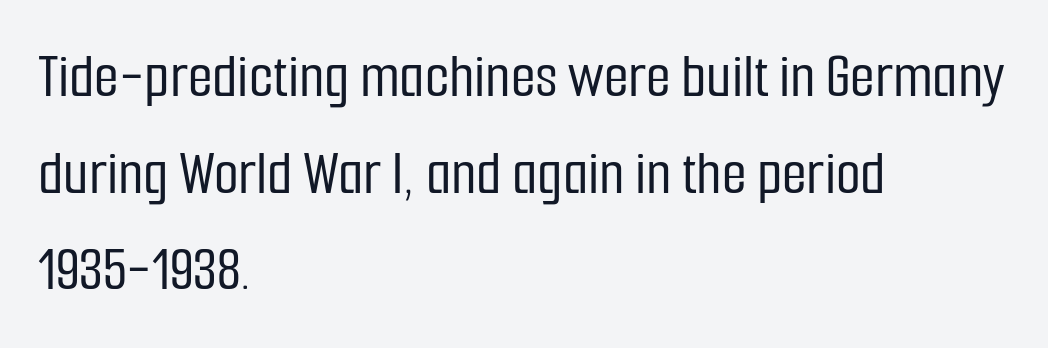
Q: Is the text italic (slanted)? A: No, it is upright.
Q: Is the typeface a serif or a sans-serif typeface? A: Sans-serif.
Q: Is the text underlined? A: No.
Q: How is the paragraph aligned? A: Left-aligned.
Q: Is the spacing between letters normal or unusually wide? A: Normal.
Q: Is the spacing between lines tight, normal or loose? A: Normal.
Q: Width (condensed, normal, or wide)? A: Condensed.
Q: Stroke contrast? A: Low.
Q: x-height? A: Medium.
Q: Monospaced? A: No.
